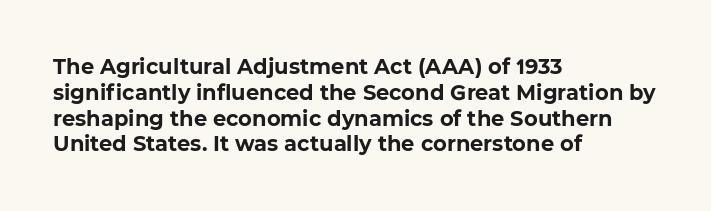
The paragraph has a hard left edge and a soft right edge. This sample uses plain, unmodified letter spacing. Quick note: underline off. Strong, thick strokes mark this as bold type.
